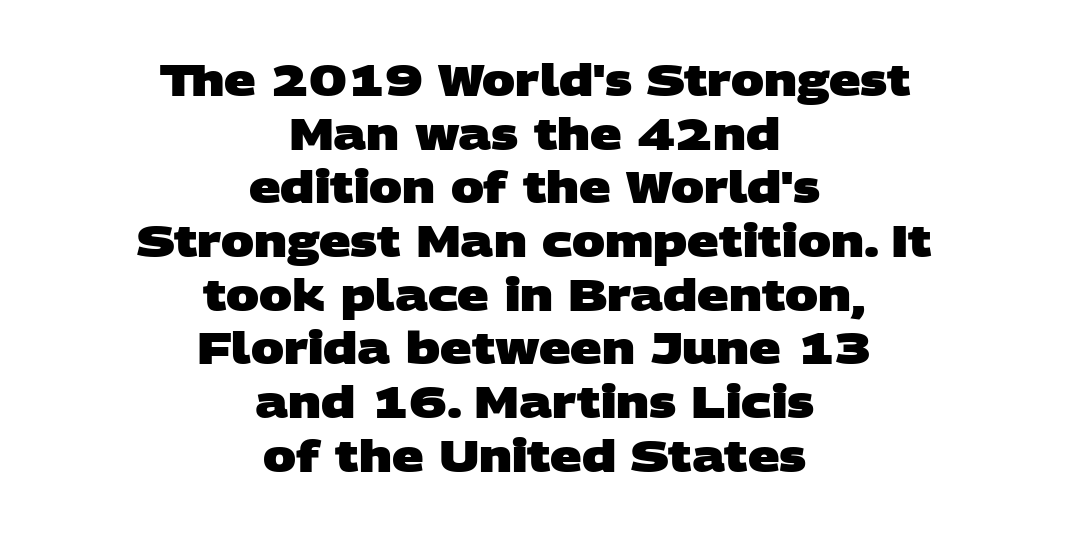
Q: Is the text bold? A: Yes.
Q: Is the typeface a serif or a sans-serif typeface? A: Sans-serif.
Q: Is the text underlined? A: No.
Q: How is the paragraph aligned? A: Centered.
Q: Is the spacing between letters normal or unusually wide? A: Normal.
Q: Width (condensed, normal, or wide)? A: Wide.
Q: Stroke contrast? A: Low.
Q: x-height? A: Large.
Q: Monospaced? A: No.
